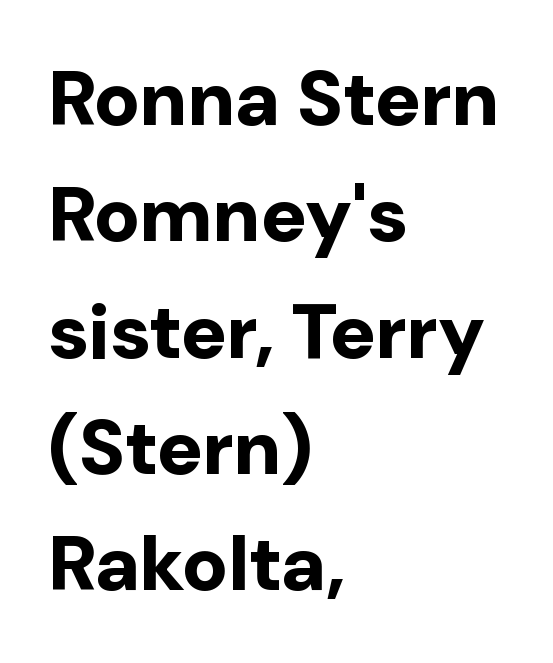
Q: Is the text bold? A: Yes.
Q: Is the text italic (slanted)? A: No, it is upright.
Q: Is the typeface a serif or a sans-serif typeface? A: Sans-serif.
Q: Is the text underlined? A: No.
Q: How is the paragraph aligned? A: Left-aligned.
Q: Is the spacing between letters normal or unusually wide? A: Normal.
Q: Is the spacing between lines tight, normal or loose? A: Normal.
Q: Width (condensed, normal, or wide)? A: Normal.
Q: Stroke contrast? A: Low.
Q: x-height? A: Medium.
Q: Monospaced? A: No.
